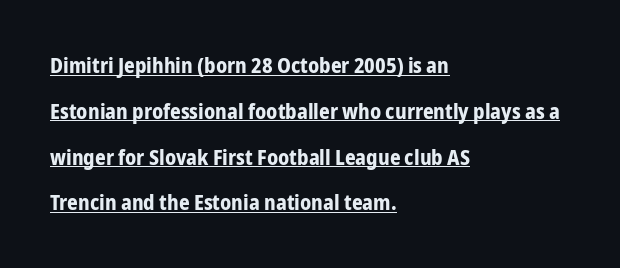
{"italic": "no", "bold": "yes", "underline": "yes", "align": "left", "line_spacing": "loose", "line_spacing_ratio": 2.18, "letter_spacing": "normal", "letter_spacing_em": 0.0, "glyph_px": 21}
